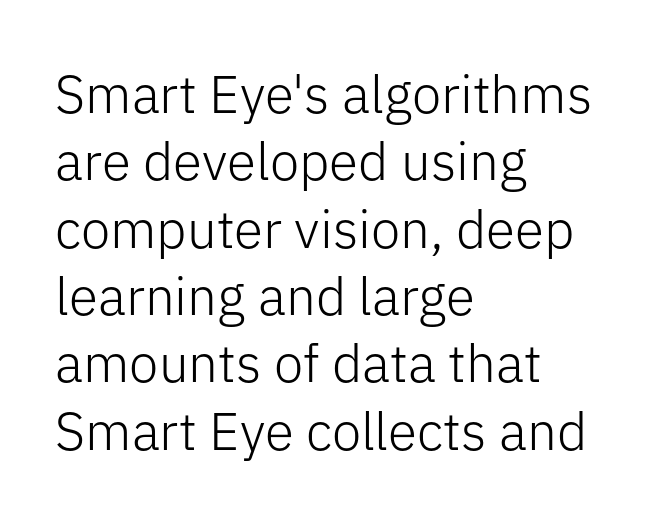
{"serif": "no", "italic": "no", "bold": "no", "weight": "light", "width": "normal", "stroke_contrast": "low", "x_height": "medium", "monospaced": "no", "underline": "no", "align": "left", "line_spacing": "normal", "line_spacing_ratio": 1.27, "letter_spacing": "normal", "letter_spacing_em": 0.0, "glyph_px": 53}
